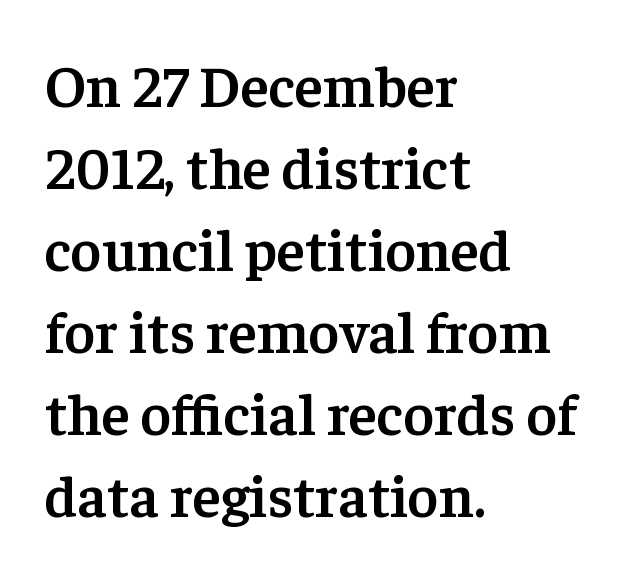
Is there much room between lines? A standard amount, neither cramped nor airy. No extra tracking has been applied to these lines. Unlike a clean sans, this face finishes its strokes with serifs. A student would call this left alignment; a typographer would say flush left, rag right. The letters advance in unequal steps, a hallmark of proportional type.
